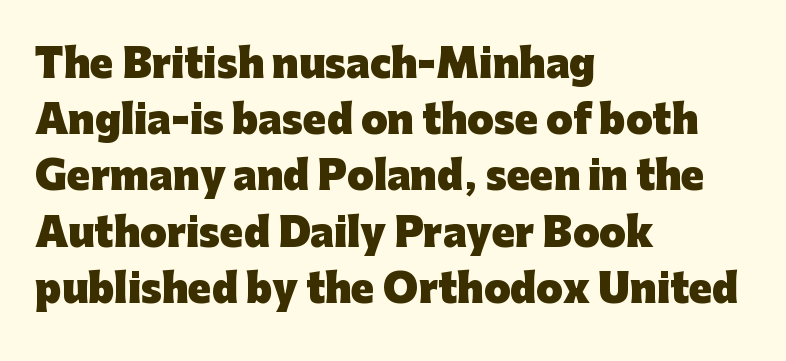
Q: Is the text bold? A: Yes.
Q: Is the text italic (slanted)? A: No, it is upright.
Q: Is the typeface a serif or a sans-serif typeface? A: Sans-serif.
Q: Is the text underlined? A: No.
Q: How is the paragraph aligned? A: Left-aligned.
Q: Is the spacing between letters normal or unusually wide? A: Normal.
Q: Is the spacing between lines tight, normal or loose? A: Normal.
Q: Width (condensed, normal, or wide)? A: Normal.
Q: Stroke contrast? A: Low.
Q: x-height? A: Medium.
Q: Monospaced? A: No.
